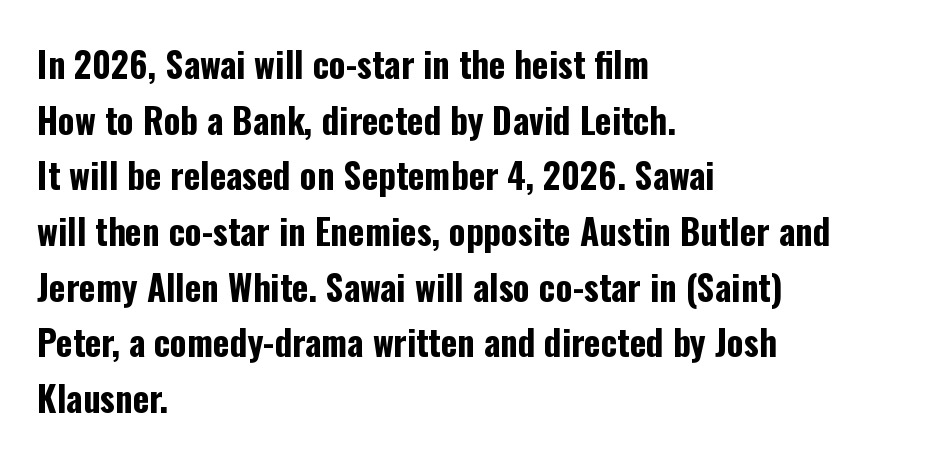
Visually the block forms a straight wall on the left and a jagged coastline on the right. Reading down the column, the eye jumps a familiar distance to each next line. Style check: upright. What kind of face is this? One without serifs — a sans. Observe the ordinary spacing: letters are neighbours, not strangers.
